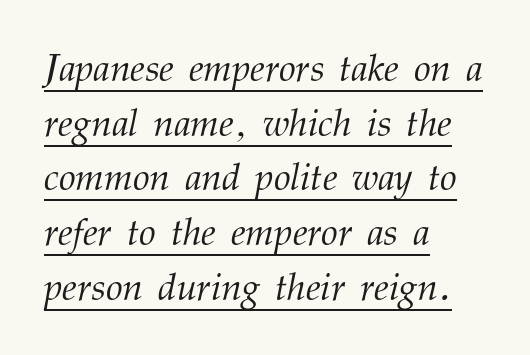
{"serif": "yes", "italic": "yes", "lean": "right", "slant_degrees": 12, "bold": "no", "weight": "light", "width": "normal", "stroke_contrast": "medium", "x_height": "medium", "monospaced": "no", "underline": "yes", "align": "left", "line_spacing": "normal", "line_spacing_ratio": 1.44, "letter_spacing": "normal", "letter_spacing_em": 0.0, "glyph_px": 38}
